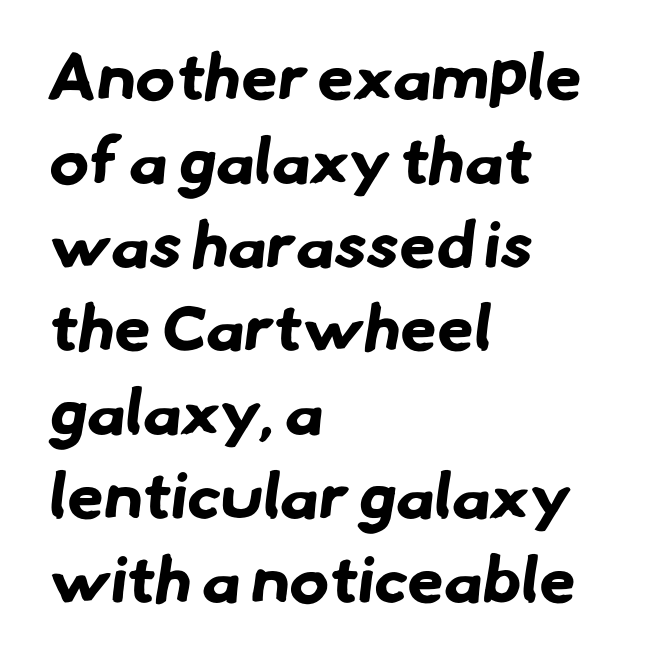
{"serif": "no", "bold": "yes", "weight": "bold", "width": "normal", "stroke_contrast": "low", "x_height": "small", "monospaced": "no", "underline": "no", "align": "left", "line_spacing": "normal", "line_spacing_ratio": 1.27, "letter_spacing": "normal", "letter_spacing_em": 0.0, "glyph_px": 66}
